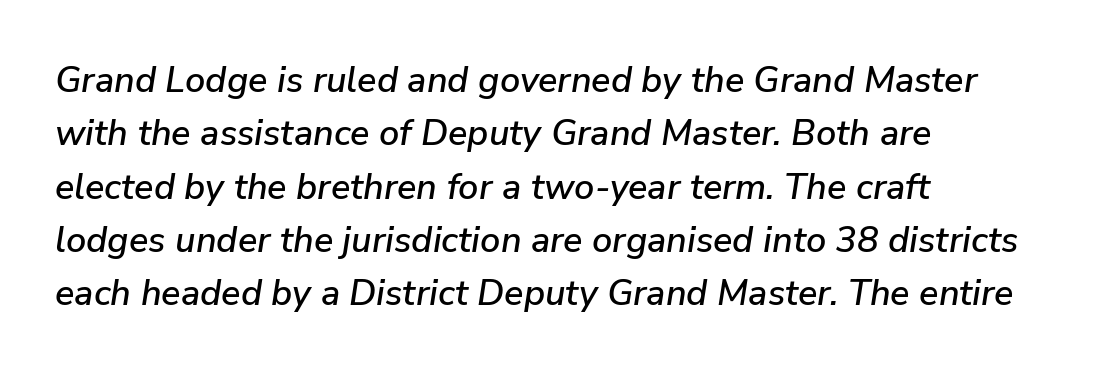
Q: Is the text italic (slanted)? A: Yes, it leans right by about 9 degrees.
Q: Is the text underlined? A: No.
Q: How is the paragraph aligned? A: Left-aligned.
Q: Is the spacing between letters normal or unusually wide? A: Normal.
Q: Is the spacing between lines tight, normal or loose? A: Normal.
Q: Width (condensed, normal, or wide)? A: Normal.
Q: Stroke contrast? A: Low.
Q: x-height? A: Medium.
Q: Monospaced? A: No.
